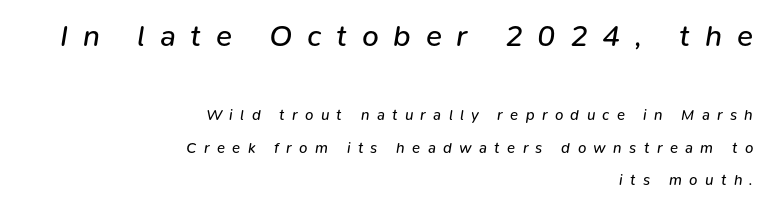
The image shows 30 px regular-weight type, italic (leaning right); set right-aligned, loose line spacing (2.15x), unusually wide letter spacing (+0.49 em), not underlined; the first (top) block is 2.0x larger; low stroke contrast and a medium x-height.
